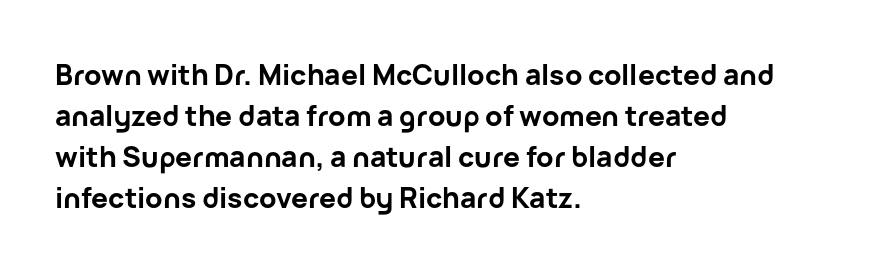
Between one letter and the next there's only the usual sliver of space. Beneath every word, the page is bare. If you drew a line through each stem, it would be perfectly vertical. Heavy-handed strokes throughout: this text is bold. The rendering uses natural spacing where letterforms have individual widths. Vertically, the passage feels balanced, rows spaced as you'd expect.
